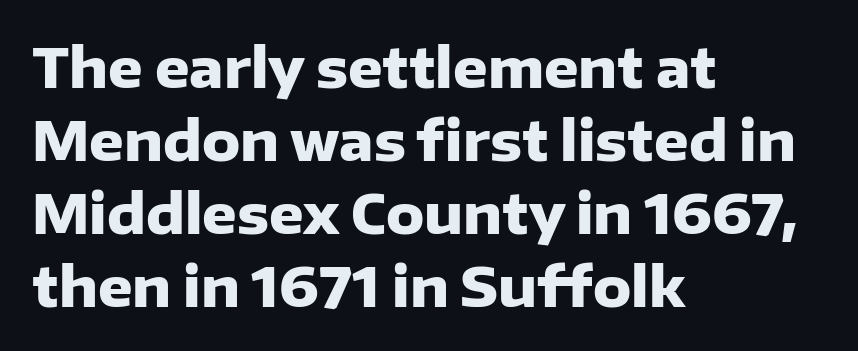
{"serif": "no", "italic": "no", "bold": "yes", "weight": "heavy", "width": "normal", "stroke_contrast": "low", "x_height": "medium", "monospaced": "no", "underline": "no", "align": "left", "line_spacing": "normal", "line_spacing_ratio": 1.35, "letter_spacing": "normal", "letter_spacing_em": 0.0, "glyph_px": 54}
